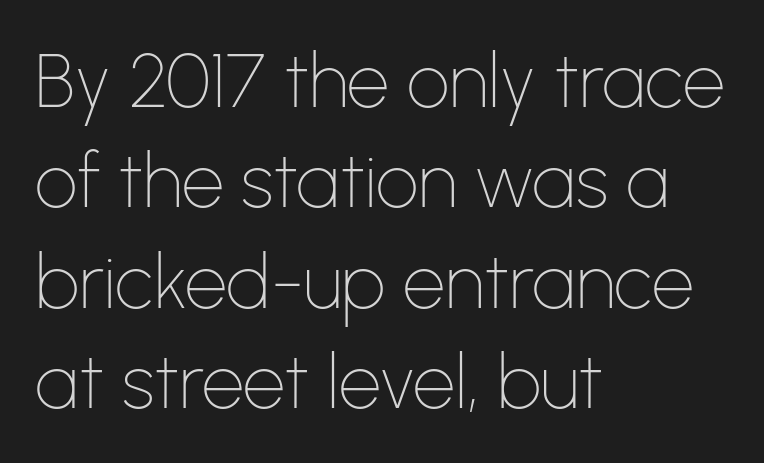
The zone under the glyphs is completely vacant. Type style note: lacks serifs. The rendering keeps characters at their native spacing. Counters stay open thanks to moderate or lighter strokes.
